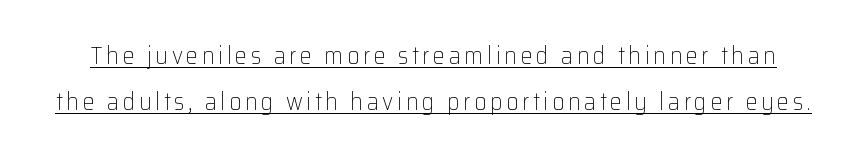
Q: Is the text bold? A: No.
Q: Is the text italic (slanted)? A: No, it is upright.
Q: Is the text underlined? A: Yes.
Q: Is the spacing between lines tight, normal or loose? A: Loose.
